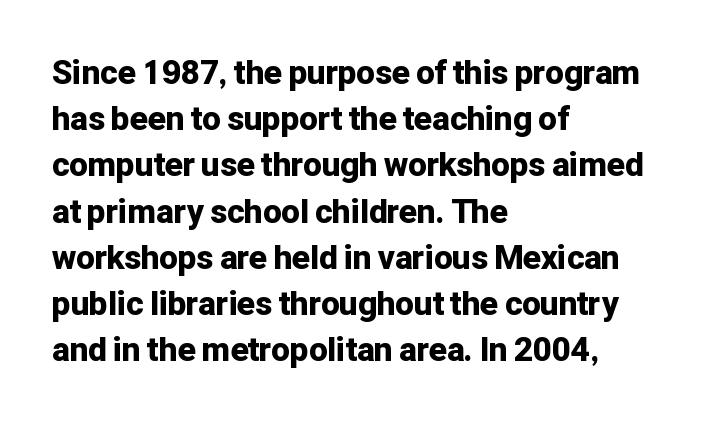
The image shows 33 px bold sans-serif type, upright; set left-aligned, normal line spacing (1.4x), normal letter spacing, not underlined; low stroke contrast and a medium x-height.
